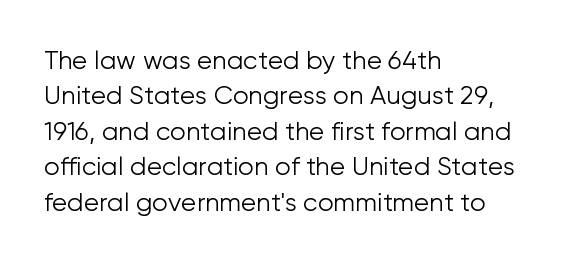
Plain, unruled lines of type. Is the type heavy? It reads as light-to-regular instead. Interline gaps are of average width in this sample. In terms of posture, this sample is upright. These lines are set flush left with a ragged right edge. Nothing unusual about the tracking: characters are spaced as the font intends.
